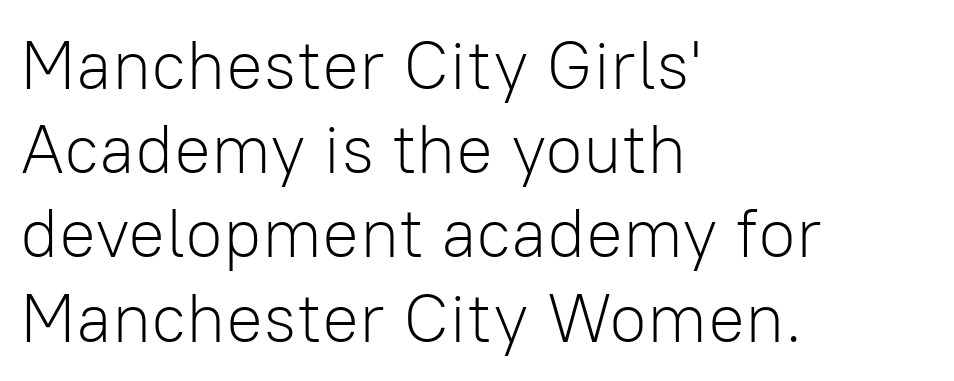
What kind of face is this? One without serifs — a sans. Think of a printed novel: that variable character pitch is what you see here. The line texture is even and compact thanks to regular tracking. Visually the block forms a straight wall on the left and a jagged coastline on the right. Designer's note — italics off, roman on.
